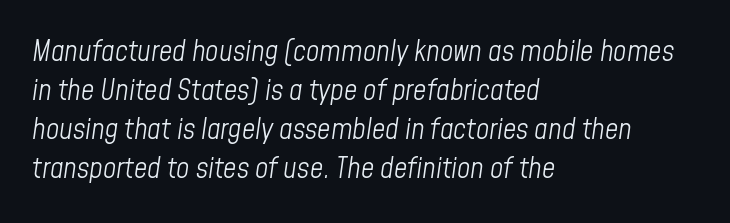
Every character sits at an angle, as italics do. No heavy texture on the line: the type isn't bold. These lines keep a tight, regular rhythm from letter to letter. The space between consecutive lines is moderate. Looks like regular typesetting: each glyph gets only the width it needs. One-word summary of the alignment: left.
